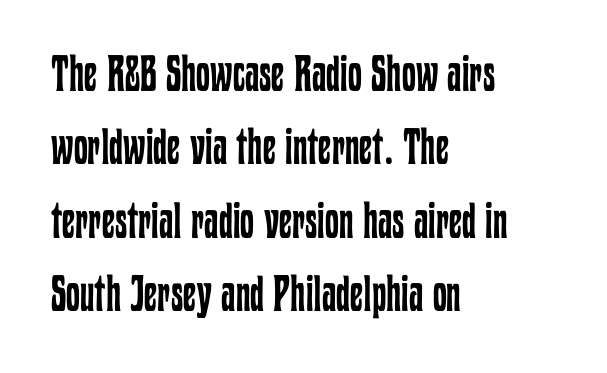
Italic? Not at all — the glyphs are vertical. Descenders hang freely into open space. Proportional: the letters do not fall into vertical columns. Evenly set lines give the paragraph a standard silhouette. These glyphs show unthickened strokes, regular width or finer.
